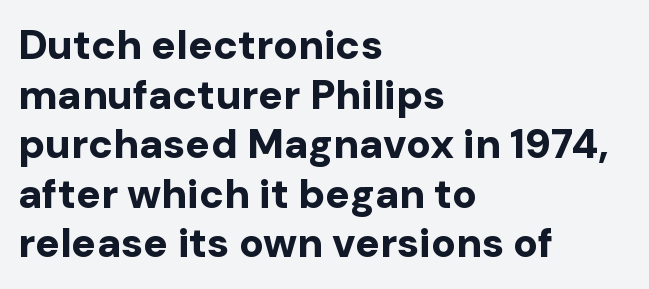
Q: Is the text bold? A: Yes.
Q: Is the text italic (slanted)? A: No, it is upright.
Q: Is the typeface a serif or a sans-serif typeface? A: Sans-serif.
Q: Is the text underlined? A: No.
Q: How is the paragraph aligned? A: Left-aligned.
Q: Is the spacing between letters normal or unusually wide? A: Normal.
Q: Width (condensed, normal, or wide)? A: Normal.
Q: Stroke contrast? A: Low.
Q: x-height? A: Medium.
Q: Monospaced? A: No.
